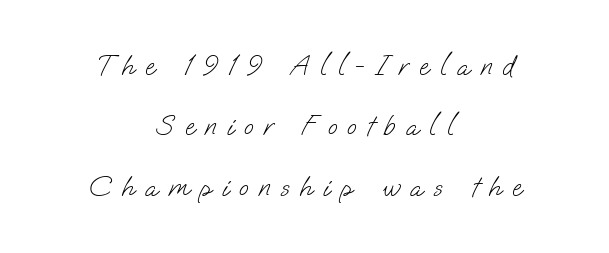
The image shows 28 px light sans-serif type; set centered, loose line spacing (2.16x), unusually wide letter spacing (+0.38 em), not underlined; low stroke contrast and a small x-height.
